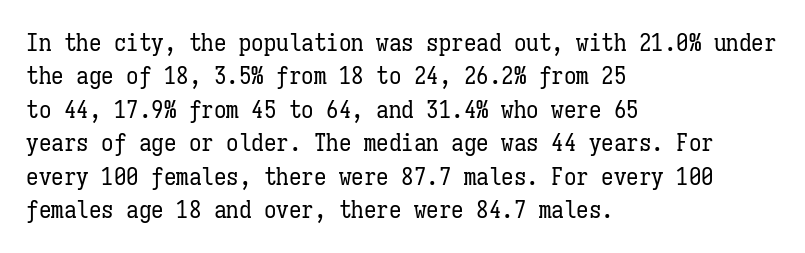
Notice how the stems are strictly vertical — no italics here. Clear beneath every line of the passage. Compared with typical paragraphs, the rows here are spaced about the same. The letters look calm and open, with moderate or lighter stems. Spacing between characters is what you'd get straight out of the box.
